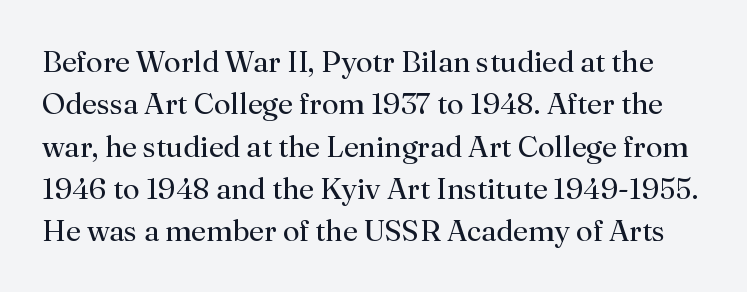
Is the letter spacing exaggerated? No — it looks like the ordinary default. The foot of each line stays bare and open. Does the type have serifs? Yes, each stem ends in a small foot. Line spacing here is normal.
